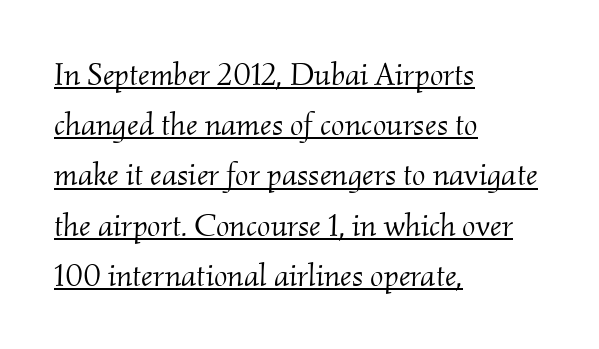
The image shows 32 px light serif type, italic (leaning right); set left-aligned, normal line spacing (1.57x), normal letter spacing, underlined; medium stroke contrast and a small x-height.
